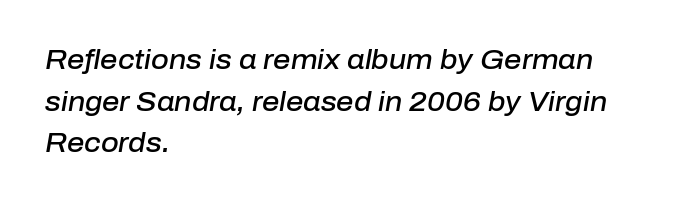
Q: Is the text bold? A: Semi-bold.
Q: Is the text italic (slanted)? A: Yes, it leans right by about 10 degrees.
Q: Is the text underlined? A: No.
Q: How is the paragraph aligned? A: Left-aligned.
Q: Is the spacing between letters normal or unusually wide? A: Normal.
Q: Is the spacing between lines tight, normal or loose? A: Normal.
